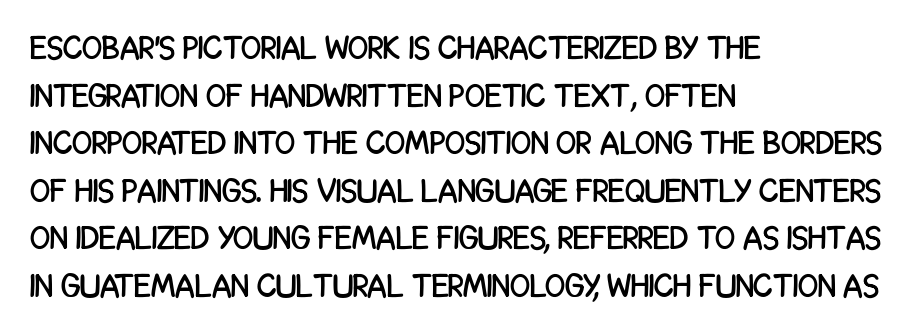
Words appear dense and cohesive because spacing is normal. One-word summary of the alignment: left. Unlike italic type, these characters show no tilt at all. Note the varied advance widths — an 'i' is clearly narrower than an 'm'. Regarding leading, the lines here are spaced in the standard way. Serif or sans? Sans — the stroke terminals are bare.
